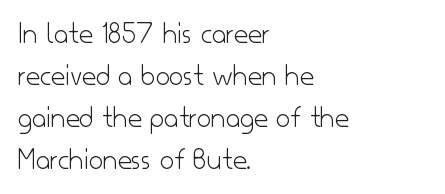
Q: Is the text bold? A: No.
Q: Is the text italic (slanted)? A: No, it is upright.
Q: Is the typeface a serif or a sans-serif typeface? A: Sans-serif.
Q: Is the text underlined? A: No.
Q: How is the paragraph aligned? A: Left-aligned.
Q: Is the spacing between letters normal or unusually wide? A: Normal.
Q: Is the spacing between lines tight, normal or loose? A: Normal.
Q: Width (condensed, normal, or wide)? A: Normal.
Q: Stroke contrast? A: Low.
Q: x-height? A: Small.
Q: Monospaced? A: No.
